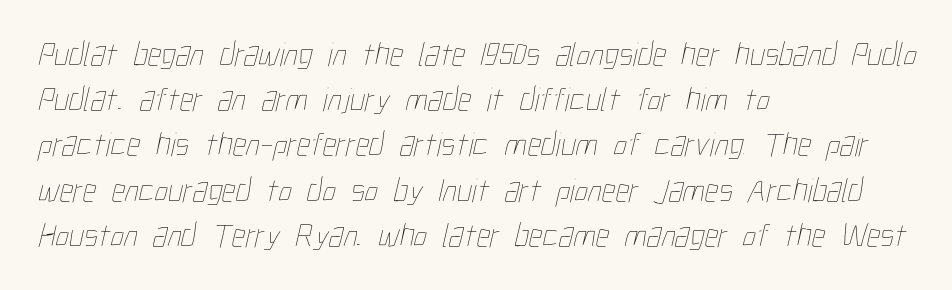
Q: Is the text bold? A: No.
Q: Is the text underlined? A: No.
Q: How is the paragraph aligned? A: Left-aligned.
Q: Is the spacing between letters normal or unusually wide? A: Normal.
Q: Is the spacing between lines tight, normal or loose? A: Normal.
Q: Width (condensed, normal, or wide)? A: Condensed.
Q: Stroke contrast? A: Low.
Q: x-height? A: Medium.
Q: Monospaced? A: No.
